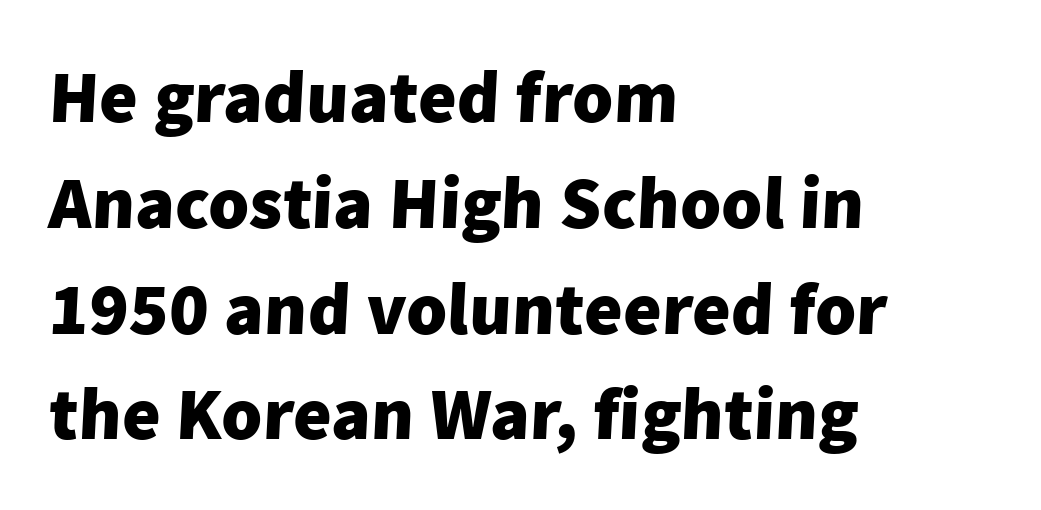
The image shows 74 px heavy sans-serif type; set left-aligned, normal line spacing (1.43x), normal letter spacing, not underlined; low stroke contrast and a medium x-height.
